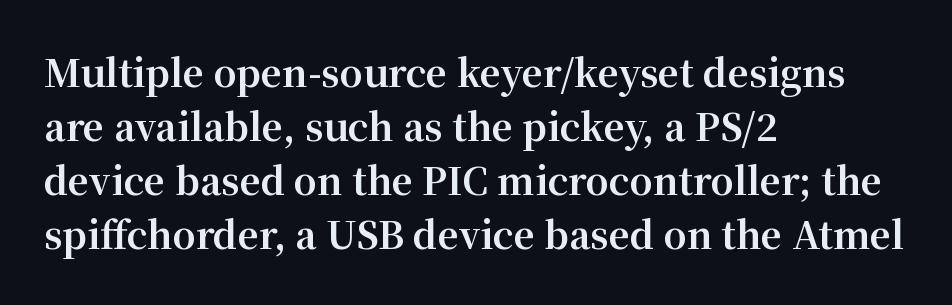
{"serif": "yes", "italic": "no", "bold": "yes", "weight": "bold", "width": "normal", "stroke_contrast": "medium", "x_height": "medium", "monospaced": "no", "underline": "no", "align": "left", "line_spacing": "normal", "line_spacing_ratio": 1.46, "letter_spacing": "normal", "letter_spacing_em": 0.0, "glyph_px": 37}
